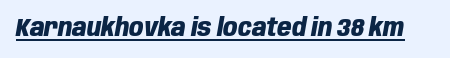
The image shows 25 px bold type, italic (leaning right); set normal letter spacing, underlined.
